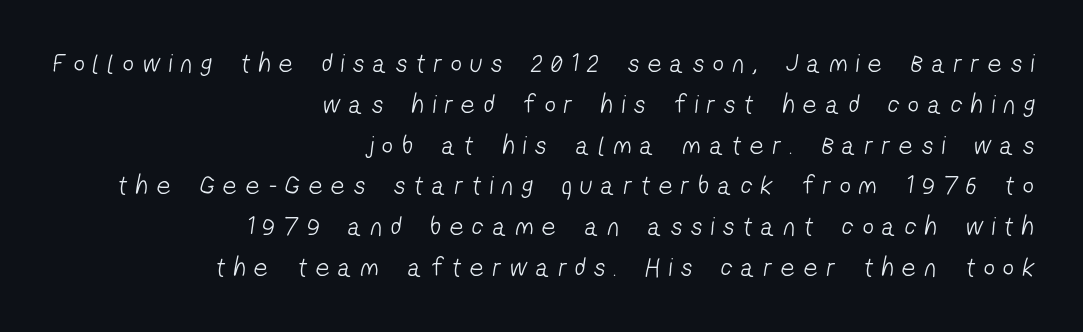
Q: Is the text bold? A: No.
Q: Is the text underlined? A: No.
Q: How is the paragraph aligned? A: Right-aligned.
Q: Is the spacing between letters normal or unusually wide? A: Unusually wide.
Q: Is the spacing between lines tight, normal or loose? A: Normal.
